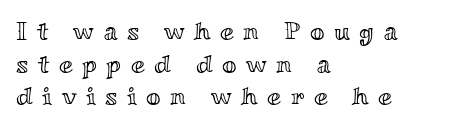
The paragraph has a hard left edge and a soft right edge. Rendered with straight, roman letterforms. The letters are spread apart with noticeably loose tracking. Underlining? Definitely not there. The rendering uses a moderate line-height, typical for paragraphs.
